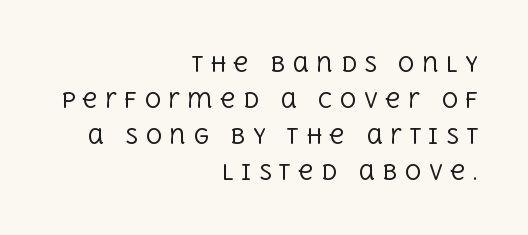
The image shows 21 px text type, upright; set right-aligned, line spacing 1.71x, unusually wide letter spacing (+0.34 em), not underlined.
